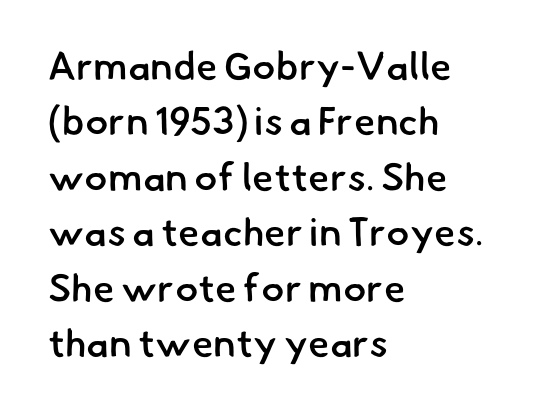
{"serif": "no", "bold": "semi", "weight": "semibold", "width": "normal", "stroke_contrast": "low", "x_height": "small", "monospaced": "no", "underline": "no", "align": "left", "line_spacing": "normal", "line_spacing_ratio": 1.42, "letter_spacing": "normal", "letter_spacing_em": 0.0, "glyph_px": 39}
